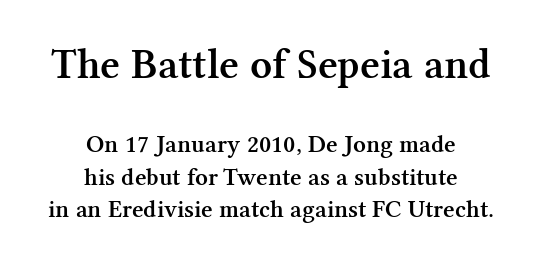
{"serif": "yes", "italic": "no", "bold": "semi", "weight": "semibold", "width": "normal", "stroke_contrast": "medium", "x_height": "medium", "monospaced": "no", "underline": "no", "align": "center", "line_spacing": "normal", "line_spacing_ratio": 1.3, "letter_spacing": "normal", "letter_spacing_em": 0.0, "larger_block": "first", "size_ratio": 1.72, "glyph_px": 43}
